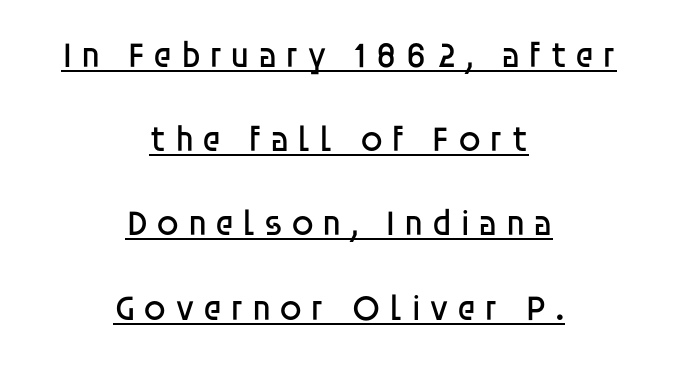
{"serif": "no", "italic": "no", "bold": "no", "weight": "regular", "width": "normal", "stroke_contrast": "low", "x_height": "large", "monospaced": "no", "underline": "yes", "align": "center", "line_spacing": "loose", "line_spacing_ratio": 2.34, "letter_spacing": "wide", "letter_spacing_em": 0.22, "glyph_px": 36}
